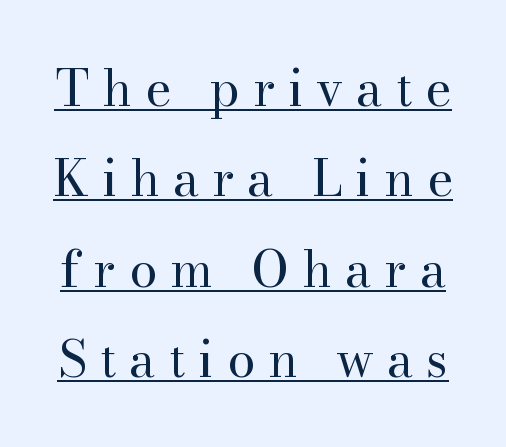
Q: Is the text bold? A: No.
Q: Is the text italic (slanted)? A: No, it is upright.
Q: Is the typeface a serif or a sans-serif typeface? A: Serif.
Q: Is the text underlined? A: Yes.
Q: Is the spacing between letters normal or unusually wide? A: Unusually wide.
Q: Width (condensed, normal, or wide)? A: Normal.
Q: Stroke contrast? A: High.
Q: x-height? A: Small.
Q: Monospaced? A: No.
